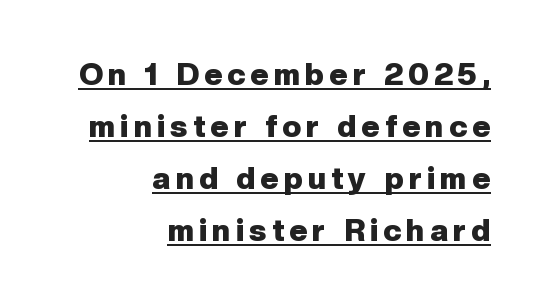
The type family on display is of the sans-serif kind. The face used here appears with an underline applied. In terms of posture, this sample is upright. Vertical spacing — default. The typesetter chose a ragged-left arrangement here.
